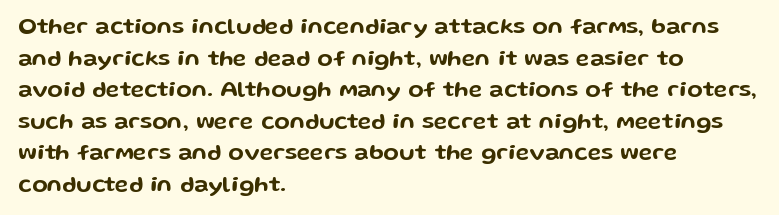
The letterforms sit shoulder to shoulder at normal distance. The paragraph has a hard left edge and a soft right edge. A clean baseline with only descenders dipping below it. No italicization has been applied; the sample stays upright.
